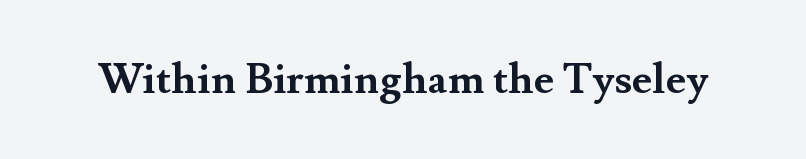
The image shows 43 px semibold serif type, upright; set normal letter spacing, not underlined; medium stroke contrast and a small x-height.
